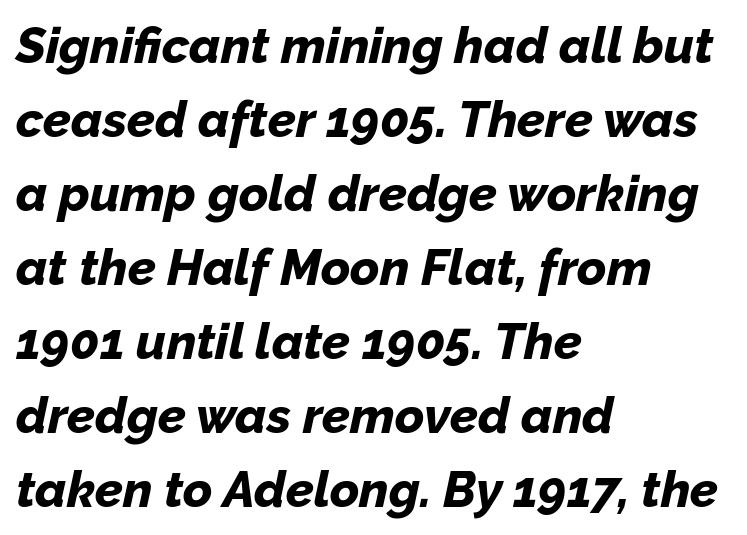
Q: Is the text bold? A: Yes.
Q: Is the text italic (slanted)? A: Yes, it leans right by about 12 degrees.
Q: Is the text underlined? A: No.
Q: How is the paragraph aligned? A: Left-aligned.
Q: Is the spacing between letters normal or unusually wide? A: Normal.
Q: Is the spacing between lines tight, normal or loose? A: Normal.
Q: Width (condensed, normal, or wide)? A: Normal.
Q: Stroke contrast? A: Low.
Q: x-height? A: Medium.
Q: Monospaced? A: No.
